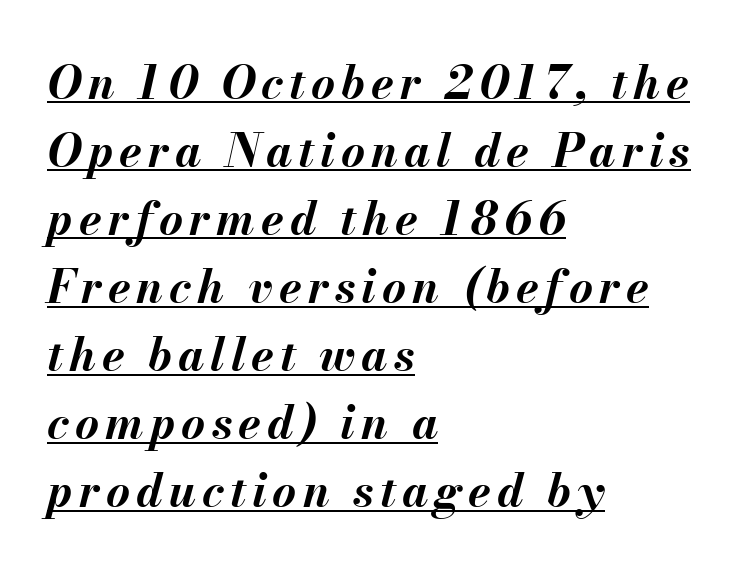
The image shows 46 px bold type, italic (leaning right); set left-aligned, normal line spacing (1.48x), underlined; medium stroke contrast and a small x-height.
